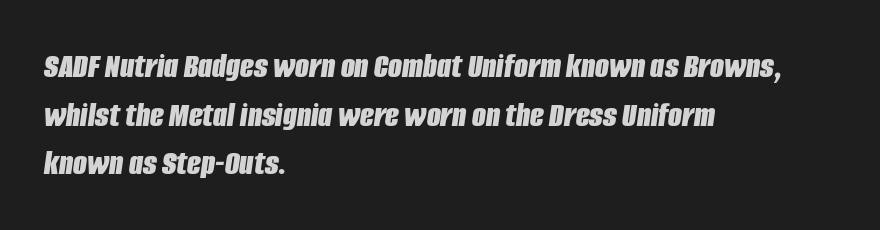
The image shows 36 px bold, condensed type, italic (leaning right); set left-aligned, normal line spacing (1.35x), normal letter spacing, not underlined; low stroke contrast and a large x-height.
